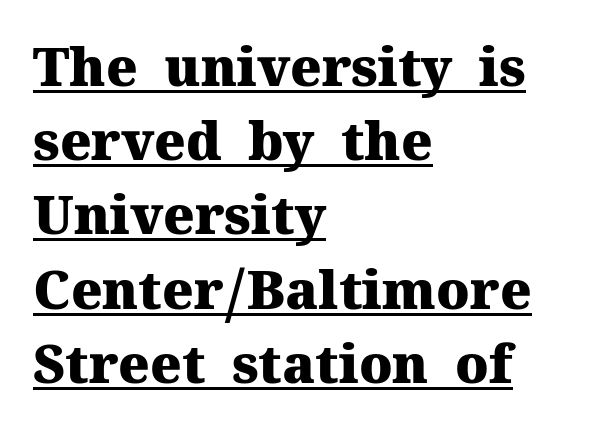
A classic flush-left, rag-right setting is used for this passage. Quick note: underline on. Note: serifs present on the glyphs. Strokes here are thick enough to call this a true bold. Words appear dense and cohesive because spacing is normal.
